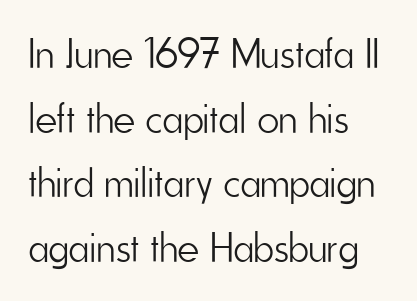
Q: Is the text bold? A: No.
Q: Is the text italic (slanted)? A: No, it is upright.
Q: Is the typeface a serif or a sans-serif typeface? A: Sans-serif.
Q: Is the text underlined? A: No.
Q: How is the paragraph aligned? A: Left-aligned.
Q: Is the spacing between letters normal or unusually wide? A: Normal.
Q: Is the spacing between lines tight, normal or loose? A: Normal.
Q: Width (condensed, normal, or wide)? A: Condensed.
Q: Stroke contrast? A: Low.
Q: x-height? A: Small.
Q: Monospaced? A: No.
